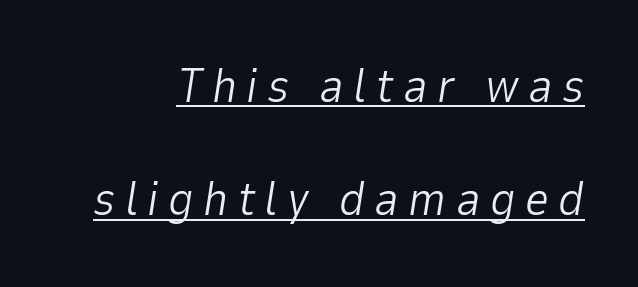
The image shows 47 px light type, italic (leaning right); set loose line spacing (2.41x), unusually wide letter spacing (+0.2 em), underlined; low stroke contrast and a medium x-height.
